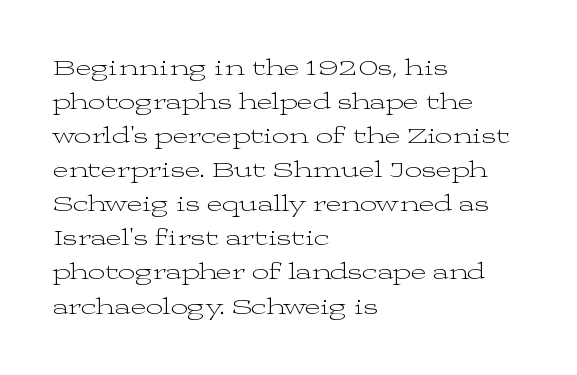
{"italic": "no", "bold": "no", "underline": "no", "align": "left", "line_spacing": "normal", "line_spacing_ratio": 1.42, "letter_spacing": "normal", "letter_spacing_em": 0.0, "glyph_px": 24}
